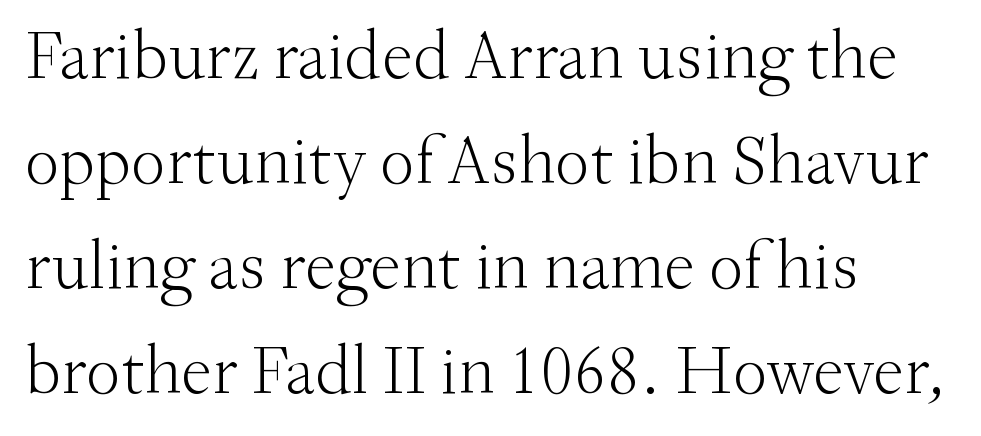
The image shows 70 px light serif type, upright; set left-aligned, normal line spacing (1.5x), normal letter spacing, not underlined; medium stroke contrast and a small x-height.
